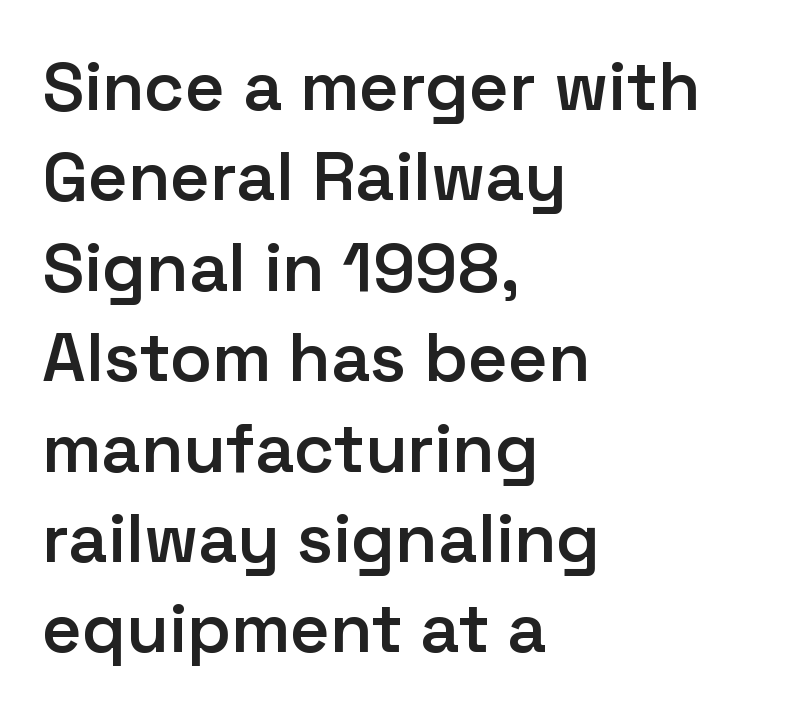
The image shows 69 px semibold sans-serif type, upright; set left-aligned, normal line spacing (1.31x), normal letter spacing, not underlined; low stroke contrast and a medium x-height.
